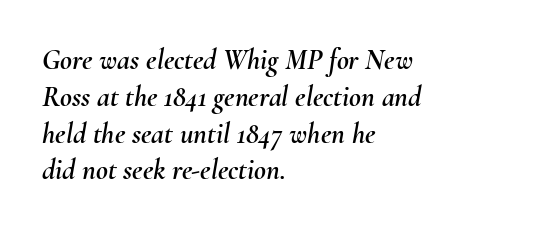
The image shows 29 px text type, italic (leaning right); set left-aligned, normal line spacing (1.27x), normal letter spacing, not underlined; medium stroke contrast and a small x-height.
